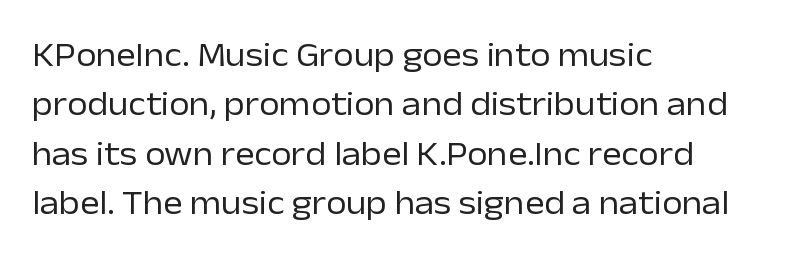
{"serif": "no", "italic": "no", "bold": "no", "weight": "regular", "width": "normal", "stroke_contrast": "low", "x_height": "medium", "monospaced": "no", "underline": "no", "align": "left", "line_spacing": "normal", "line_spacing_ratio": 1.5, "letter_spacing": "normal", "letter_spacing_em": 0.0, "glyph_px": 33}
